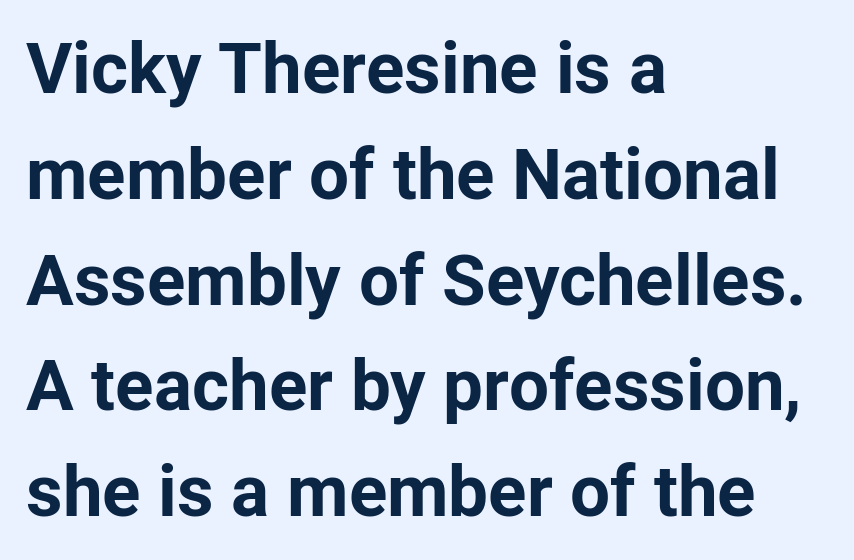
The image shows 71 px bold sans-serif type, upright; set left-aligned, normal line spacing (1.49x), normal letter spacing, not underlined; low stroke contrast and a medium x-height.
